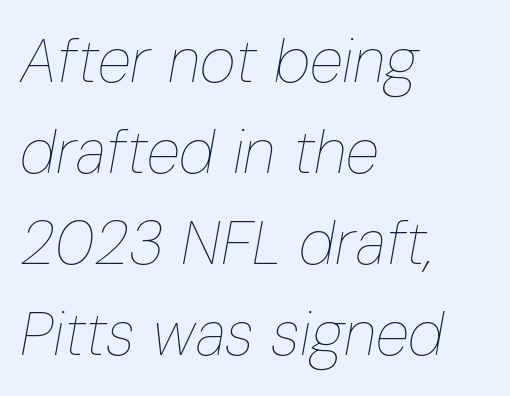
Q: Is the text bold? A: No.
Q: Is the text italic (slanted)? A: Yes, it leans right by about 10 degrees.
Q: Is the text underlined? A: No.
Q: How is the paragraph aligned? A: Left-aligned.
Q: Is the spacing between letters normal or unusually wide? A: Normal.
Q: Is the spacing between lines tight, normal or loose? A: Normal.
Q: Width (condensed, normal, or wide)? A: Condensed.
Q: Stroke contrast? A: Low.
Q: x-height? A: Medium.
Q: Monospaced? A: No.
